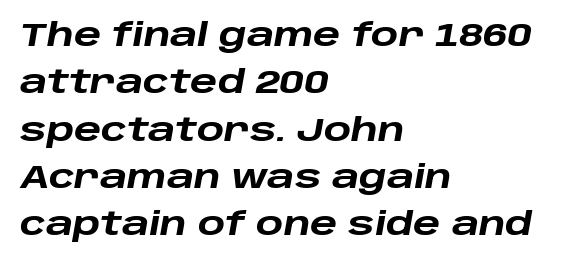
The image shows 32 px heavy, wide type, italic (leaning right); set left-aligned, normal line spacing (1.48x), normal letter spacing, not underlined; low stroke contrast and a large x-height.
